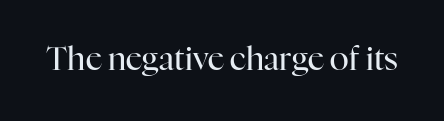
{"serif": "yes", "italic": "no", "bold": "no", "weight": "regular", "width": "normal", "stroke_contrast": "high", "x_height": "medium", "monospaced": "no", "underline": "no", "letter_spacing": "normal", "letter_spacing_em": 0.0, "glyph_px": 32}
